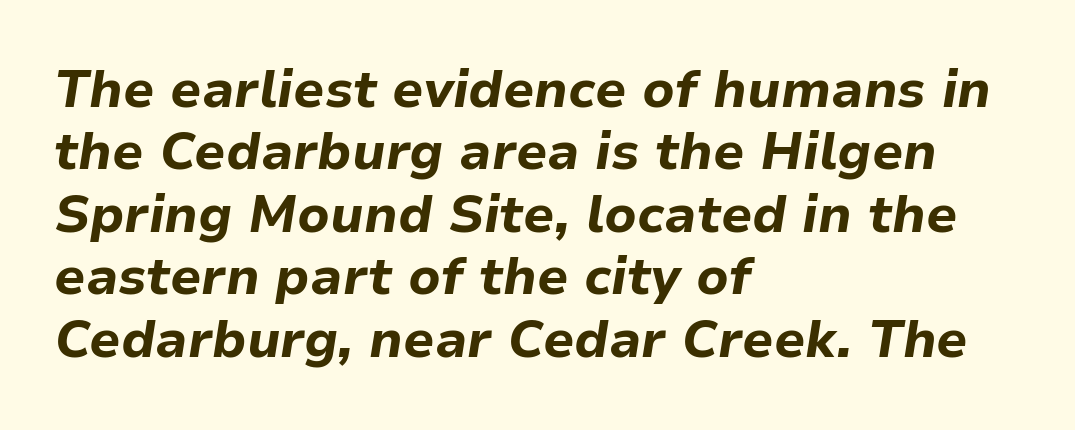
{"italic": "yes", "lean": "right", "slant_degrees": 9, "bold": "yes", "weight": "bold", "width": "normal", "stroke_contrast": "low", "x_height": "medium", "monospaced": "no", "underline": "no", "align": "left", "line_spacing_ratio": 1.2, "letter_spacing": "normal", "letter_spacing_em": 0.0, "glyph_px": 52}
